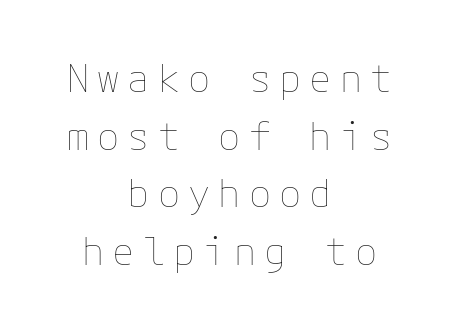
Q: Is the text bold? A: No.
Q: Is the text italic (slanted)? A: No, it is upright.
Q: Is the text underlined? A: No.
Q: How is the paragraph aligned? A: Centered.
Q: Is the spacing between letters normal or unusually wide? A: Unusually wide.
Q: Is the spacing between lines tight, normal or loose? A: Normal.
Q: Width (condensed, normal, or wide)? A: Normal.
Q: Stroke contrast? A: Low.
Q: x-height? A: Medium.
